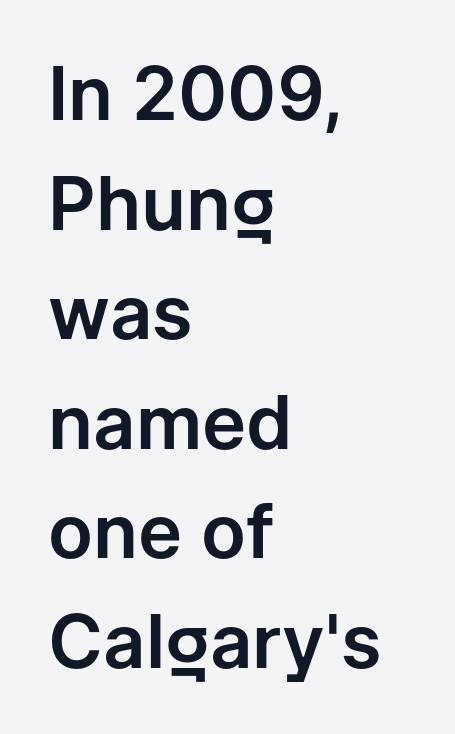
{"serif": "no", "italic": "no", "width": "normal", "stroke_contrast": "low", "x_height": "medium", "monospaced": "no", "underline": "no", "align": "left", "line_spacing": "normal", "line_spacing_ratio": 1.48, "letter_spacing": "normal", "letter_spacing_em": 0.0, "glyph_px": 74}
